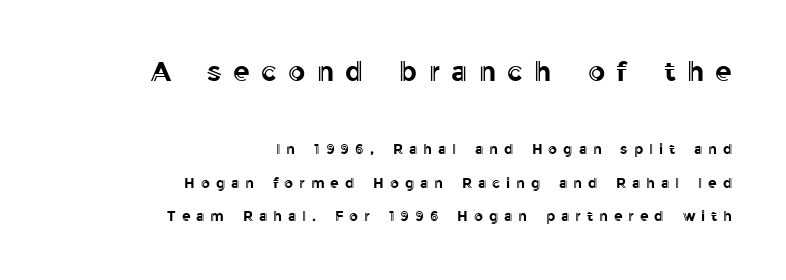
Each new line begins a long way beneath the previous one. Where is the straight margin? On the right. The lettering holds an erect, upright posture throughout. The line texture is sparse and dotted thanks to wide tracking.
